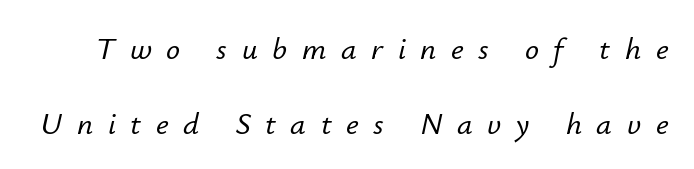
The image shows 31 px text type, italic (leaning right); set loose line spacing (2.41x), unusually wide letter spacing (+0.47 em), not underlined; low stroke contrast and a small x-height.
